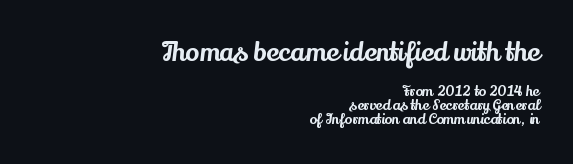
The image shows 26 px text type; set right-aligned, tight line spacing (1.0x), normal letter spacing, not underlined; the first (top) block is 1.86x larger.
